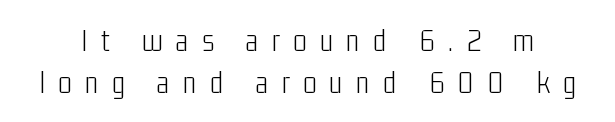
The image shows 32 px light, condensed sans-serif type, upright; set normal line spacing (1.31x), unusually wide letter spacing (+0.41 em), not underlined; low stroke contrast and a medium x-height.
